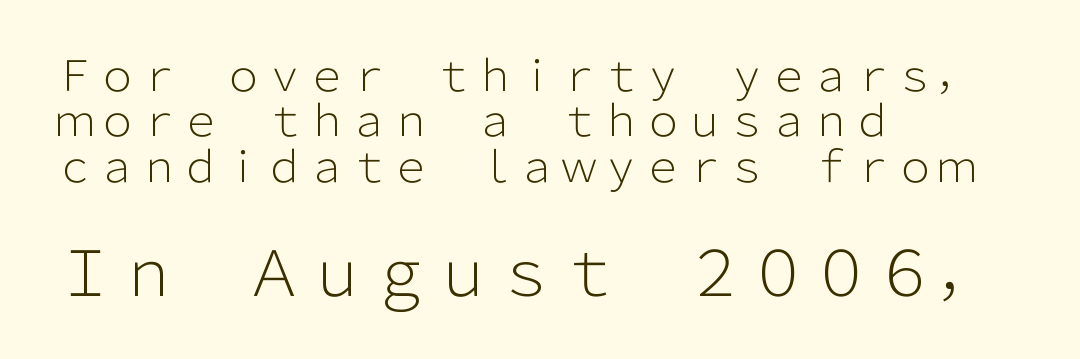
The tracking reads as untouched default to a designer's eye. Bigger letters appear in the bottom chunk; the top chunk is reduced. Left-aligned paragraph, ragged on the right. Stem width sits at or under what a default text font uses.
